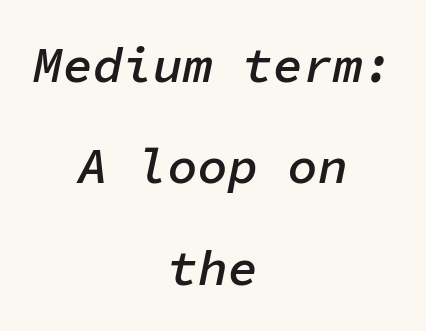
{"italic": "yes", "lean": "right", "slant_degrees": 11, "bold": "semi", "weight": "semibold", "width": "normal", "stroke_contrast": "low", "x_height": "medium", "monospaced": "yes", "underline": "no", "align": "center", "line_spacing": "loose", "line_spacing_ratio": 2.03, "letter_spacing": "normal", "letter_spacing_em": 0.0, "glyph_px": 50}
